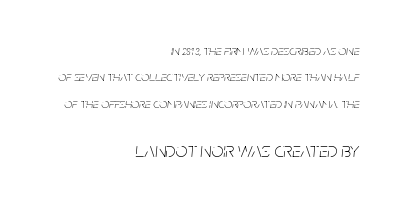
{"italic": "yes", "lean": "right", "slant_degrees": 5, "bold": "no", "underline": "no", "align": "right", "line_spacing_ratio": 1.88, "letter_spacing": "normal", "letter_spacing_em": 0.0, "larger_block": "second", "size_ratio": 1.5, "glyph_px": 21}
